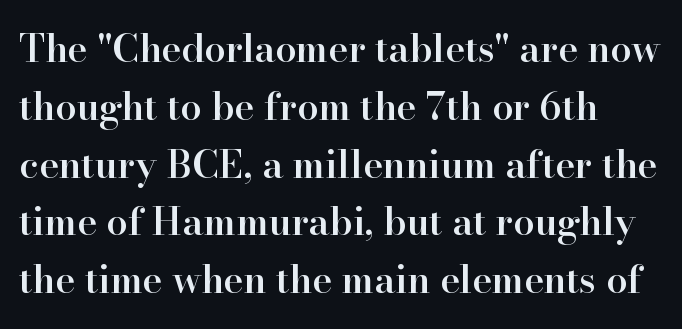
The gaps between neighbouring characters are ordinary and unremarkable. A typesetter would label this face a serif. All the whitespace from short lines collects on the right. Do the characters align in a grid? No, the font is proportional. The axis of the letterforms is exactly vertical. No word sits above an underline.
